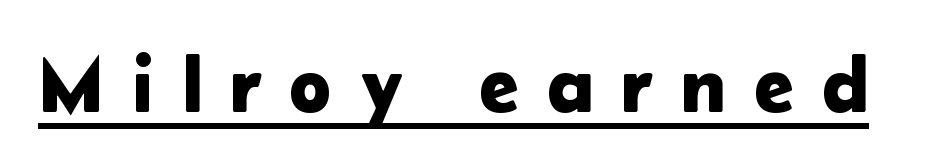
Q: Is the text italic (slanted)? A: No, it is upright.
Q: Is the typeface a serif or a sans-serif typeface? A: Sans-serif.
Q: Is the text underlined? A: Yes.
Q: Is the spacing between letters normal or unusually wide? A: Unusually wide.
Q: Width (condensed, normal, or wide)? A: Normal.
Q: Stroke contrast? A: Low.
Q: x-height? A: Medium.
Q: Monospaced? A: No.
